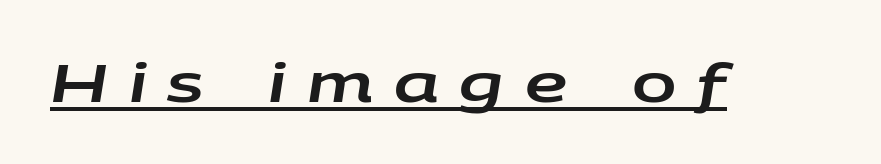
The image shows 53 px wide type, italic (leaning right); set unusually wide letter spacing (+0.39 em), underlined; low stroke contrast and a large x-height.
